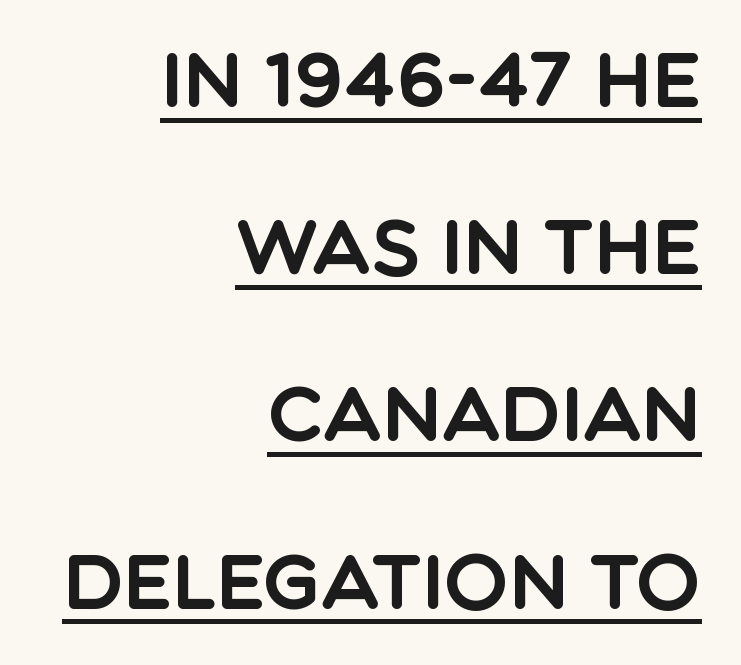
Q: Is the text italic (slanted)? A: No, it is upright.
Q: Is the typeface a serif or a sans-serif typeface? A: Sans-serif.
Q: Is the text underlined? A: Yes.
Q: How is the paragraph aligned? A: Right-aligned.
Q: Is the spacing between letters normal or unusually wide? A: Normal.
Q: Is the spacing between lines tight, normal or loose? A: Loose.
Q: Width (condensed, normal, or wide)? A: Normal.
Q: x-height? A: Large.
Q: Monospaced? A: No.
